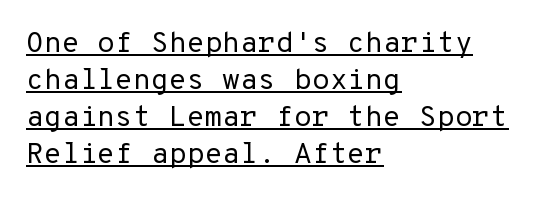
This rendering uses left alignment, leaving the right contour irregular. Students, observe: this is what conventionally led text looks like. Looks like someone drew a line under every word here. Ascenders rise straight up at ninety degrees.
